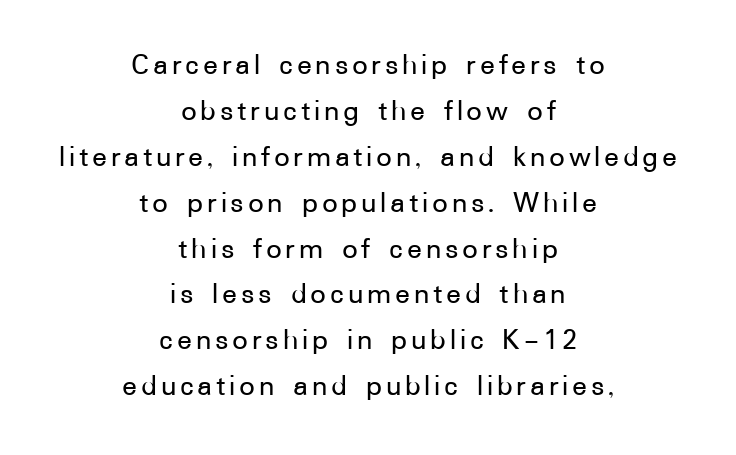
Is this a fixed-width face? No — the glyphs have proportional, varying widths. Does the lettering tilt? It doesn't — this is upright. Check where the strokes stop: nothing finishes them off — pure sans. Short and long lines alike share a common midpoint. Rows of type keep a routine distance in the vertical direction.
